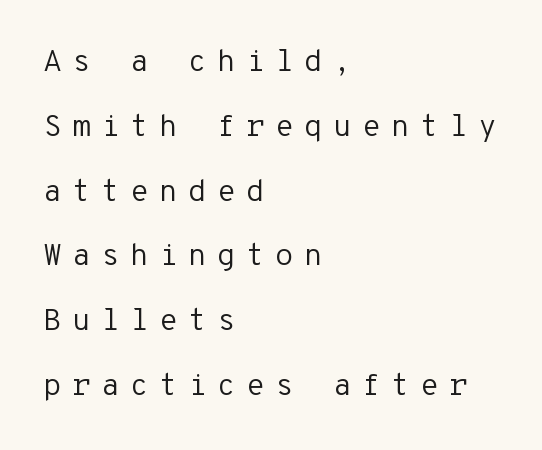
The image shows 31 px regular-weight sans-serif type, upright, monospaced; set left-aligned, loose line spacing (2.09x), unusually wide letter spacing (+0.32 em), not underlined; low stroke contrast and a medium x-height.
